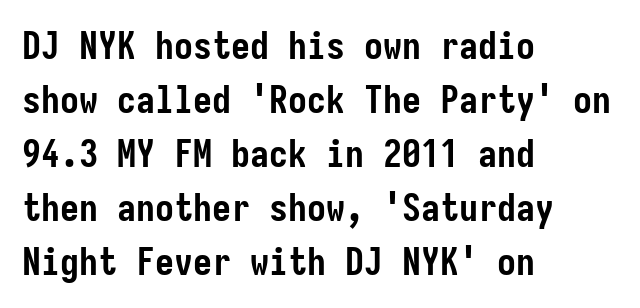
The image shows 38 px semibold, condensed sans-serif type, upright; set left-aligned, normal line spacing (1.42x), normal letter spacing, not underlined; low stroke contrast and a medium x-height.
